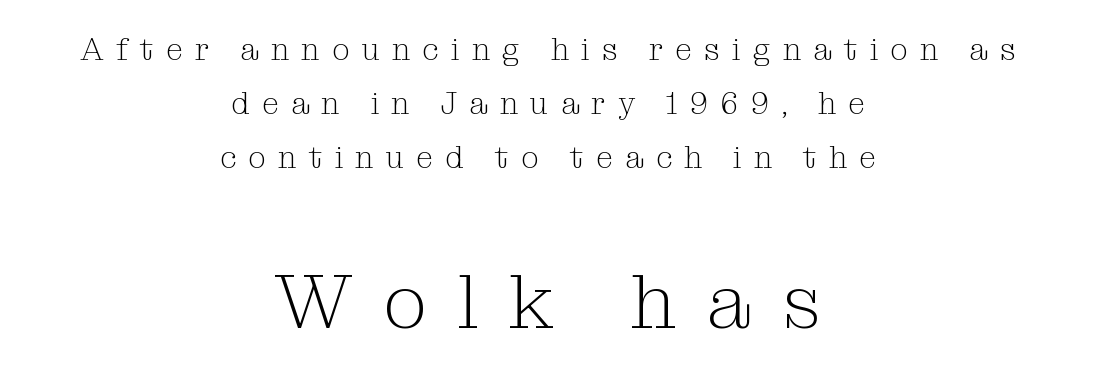
{"serif": "yes", "italic": "no", "bold": "no", "weight": "light", "width": "normal", "stroke_contrast": "medium", "x_height": "medium", "monospaced": "no", "underline": "no", "align": "center", "line_spacing_ratio": 1.74, "letter_spacing": "wide", "letter_spacing_em": 0.39, "larger_block": "second", "size_ratio": 2.48, "glyph_px": 77}
